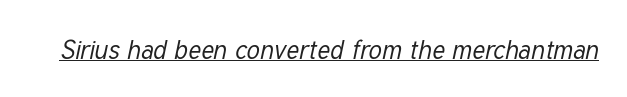
The image shows 26 px text type, italic (leaning right); set normal letter spacing, underlined.
